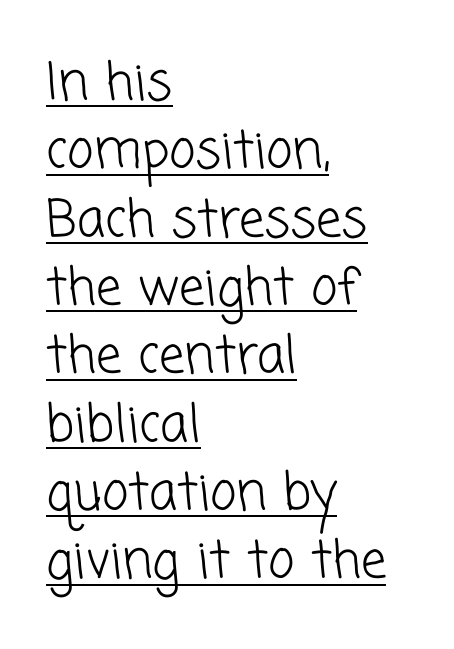
The designer went with a sans here, leaving each stem footless. Underlining? Definitely there. No letter is thick-stroked: the sample isn't bold. A normal amount of white space separates one row of letters from the next. The paragraph shown leans on its left margin. Here the glyphs are tracked normally, forming tight word shapes.
